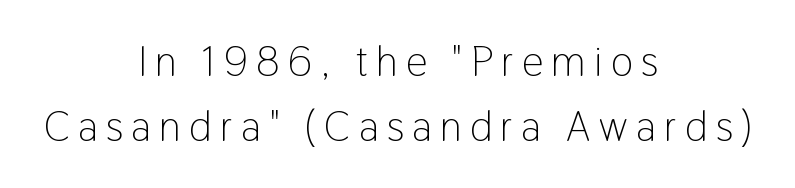
Q: Is the text bold? A: No.
Q: Is the text italic (slanted)? A: No, it is upright.
Q: Is the typeface a serif or a sans-serif typeface? A: Sans-serif.
Q: Is the text underlined? A: No.
Q: How is the paragraph aligned? A: Centered.
Q: Is the spacing between letters normal or unusually wide? A: Unusually wide.
Q: Is the spacing between lines tight, normal or loose? A: Normal.
Q: Width (condensed, normal, or wide)? A: Condensed.
Q: Stroke contrast? A: Low.
Q: x-height? A: Medium.
Q: Monospaced? A: No.
